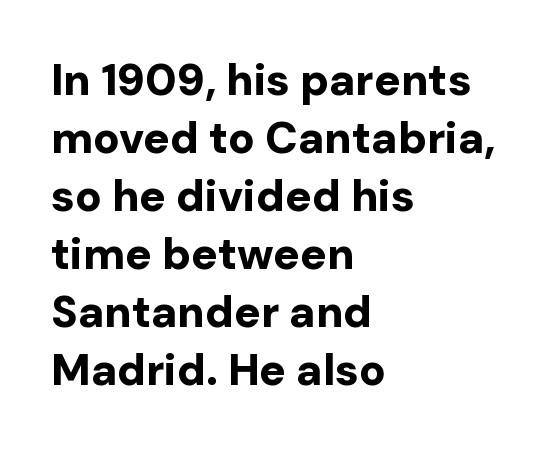
The image shows 44 px bold sans-serif type, upright; set left-aligned, normal line spacing (1.32x), normal letter spacing, not underlined; low stroke contrast and a medium x-height.
